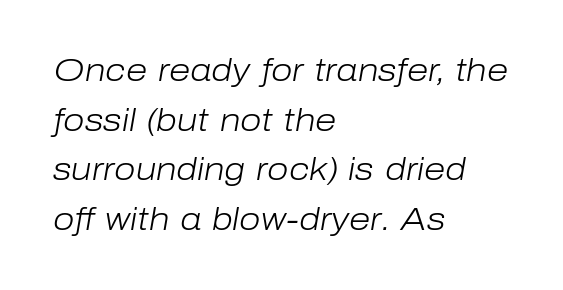
{"italic": "yes", "lean": "right", "slant_degrees": 10, "bold": "no", "weight": "light", "width": "normal", "stroke_contrast": "low", "x_height": "medium", "monospaced": "no", "underline": "no", "align": "left", "line_spacing": "normal", "line_spacing_ratio": 1.6, "letter_spacing": "normal", "letter_spacing_em": 0.0, "glyph_px": 31}
